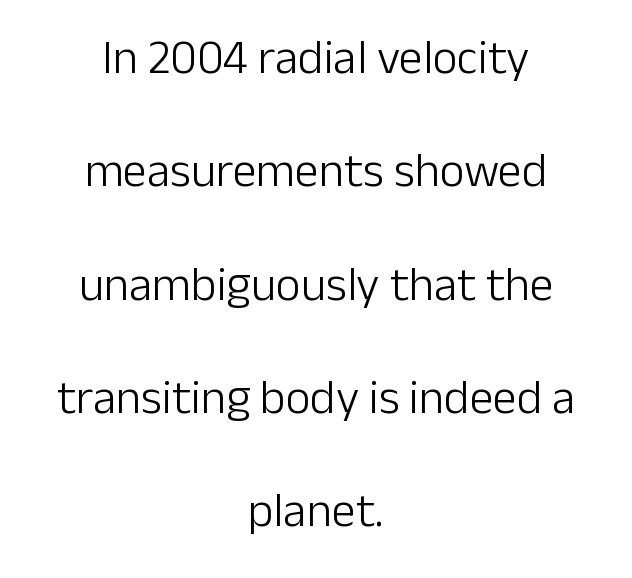
{"serif": "no", "italic": "no", "bold": "no", "weight": "light", "width": "normal", "stroke_contrast": "low", "x_height": "medium", "monospaced": "no", "underline": "no", "align": "center", "line_spacing": "loose", "line_spacing_ratio": 2.36, "letter_spacing": "normal", "letter_spacing_em": 0.0, "glyph_px": 48}
